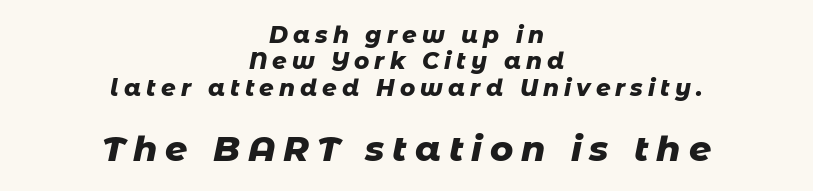
The image shows 35 px heavy type, italic (leaning right); set centered, tight line spacing (1.15x), unusually wide letter spacing (+0.22 em), not underlined; the second (bottom) block is 1.52x larger; low stroke contrast and a medium x-height.
